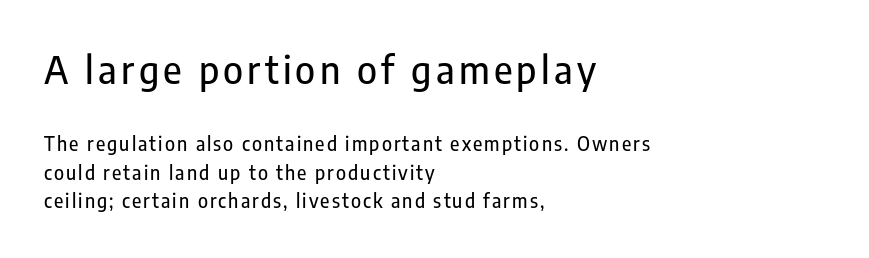
Italic? Not at all — the glyphs are vertical. This sample has the flowing, uneven cadence of proportional lettering. Character size in the leading block exceeds that of the trailing block. A sans-serif font was chosen for this passage. The rows are spaced the way most documents space them. The strip under each line holds only bare page.
